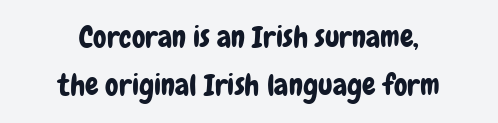
Q: Is the text italic (slanted)? A: No, it is upright.
Q: Is the typeface a serif or a sans-serif typeface? A: Sans-serif.
Q: Is the text underlined? A: No.
Q: How is the paragraph aligned? A: Centered.
Q: Is the spacing between letters normal or unusually wide? A: Normal.
Q: Is the spacing between lines tight, normal or loose? A: Normal.
Q: Width (condensed, normal, or wide)? A: Condensed.
Q: Stroke contrast? A: Low.
Q: x-height? A: Medium.
Q: Monospaced? A: No.
